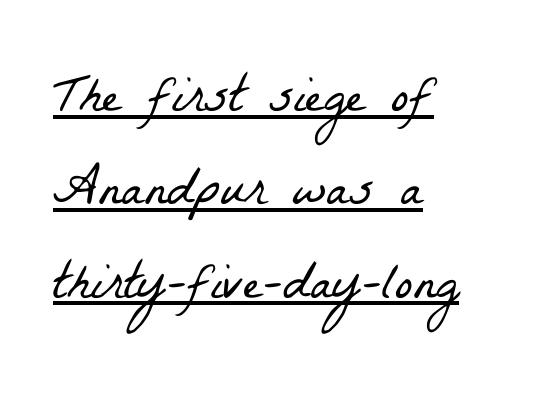
The image shows 53 px light, condensed serif type; set left-aligned, line spacing 1.76x, normal letter spacing, underlined; low stroke contrast and a medium x-height.
